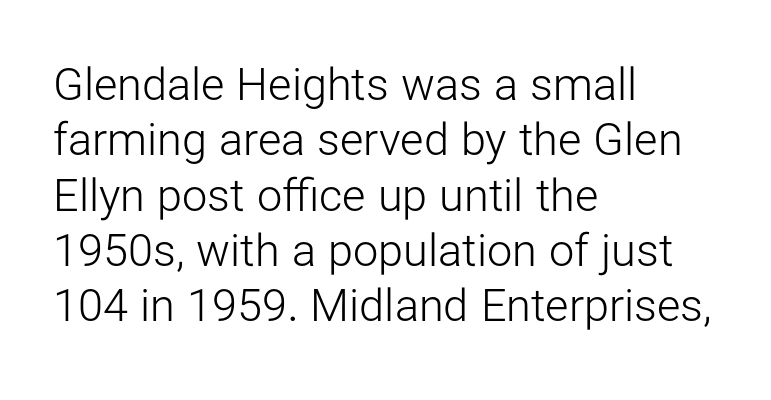
{"serif": "no", "italic": "no", "bold": "no", "weight": "light", "width": "normal", "stroke_contrast": "low", "x_height": "medium", "monospaced": "no", "underline": "no", "align": "left", "line_spacing_ratio": 1.23, "letter_spacing": "normal", "letter_spacing_em": 0.0, "glyph_px": 45}
